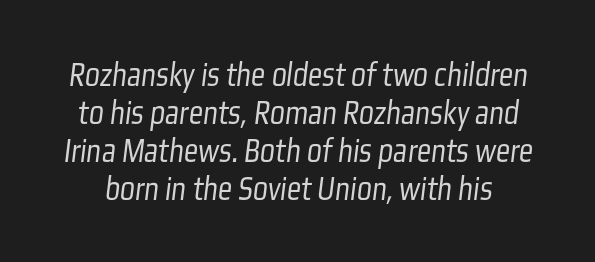
Unlike a traditional serif, this face leaves its strokes unadorned. Words appear dense and cohesive because spacing is normal. Looks like regular typesetting: each glyph gets only the width it needs. No extra ink here — the face is not bold. The strip under each line holds only bare page.
